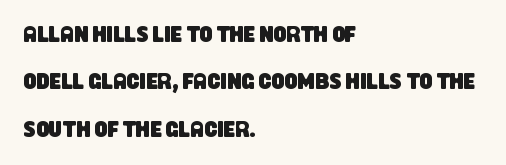
{"underline": "no", "align": "left", "line_spacing": "loose", "line_spacing_ratio": 2.06, "letter_spacing": "normal", "letter_spacing_em": 0.0, "glyph_px": 23}
